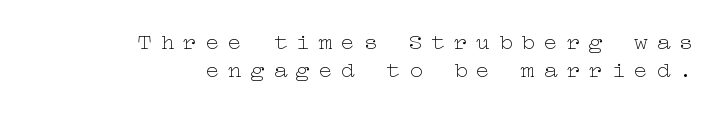
Q: Is the text bold? A: No.
Q: Is the text italic (slanted)? A: No, it is upright.
Q: Is the text underlined? A: No.
Q: How is the paragraph aligned? A: Right-aligned.
Q: Is the spacing between letters normal or unusually wide? A: Unusually wide.
